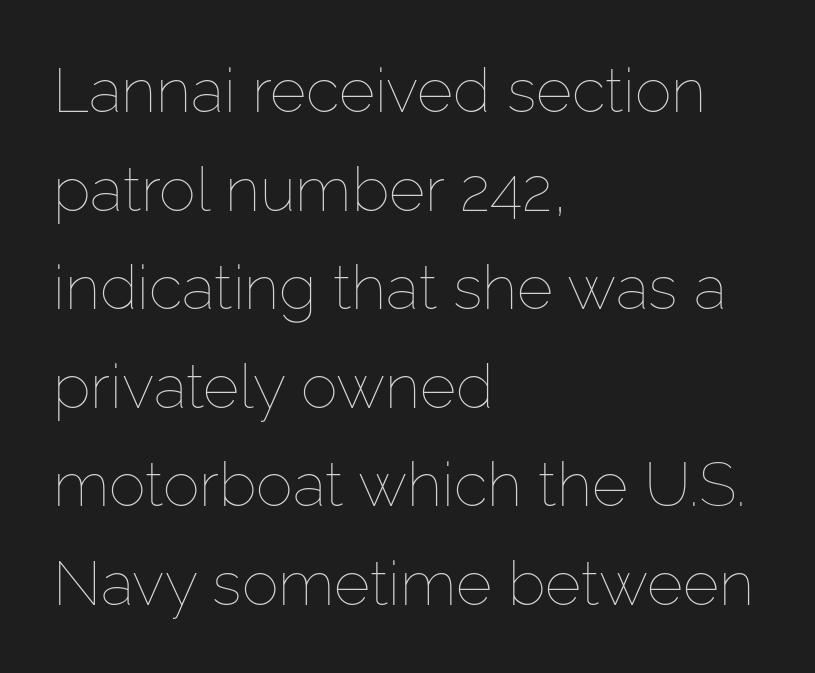
The image shows 62 px thin type, upright; set left-aligned, normal line spacing (1.59x), normal letter spacing, not underlined; low stroke contrast and a medium x-height.
